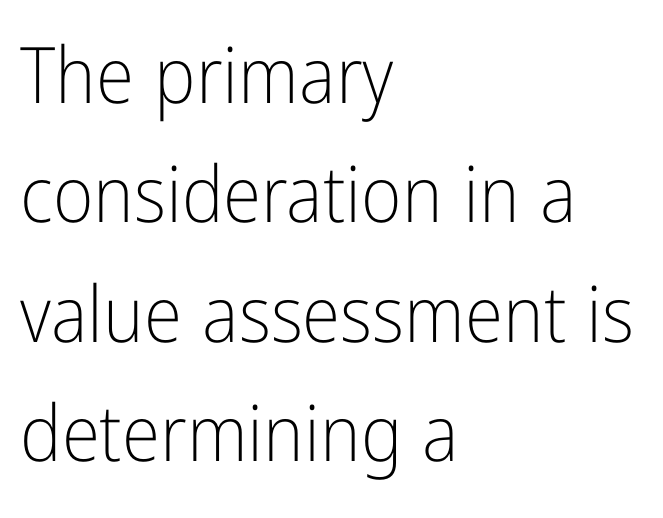
The rendering keeps characters at their native spacing. The line-height multiplier appears to be the usual default. Honestly, there is no underline to notice here at all. Type style note: lacks serifs. The text block is weighted toward the left margin, trailing off unevenly rightward. The rendering uses natural spacing where letterforms have individual widths.
